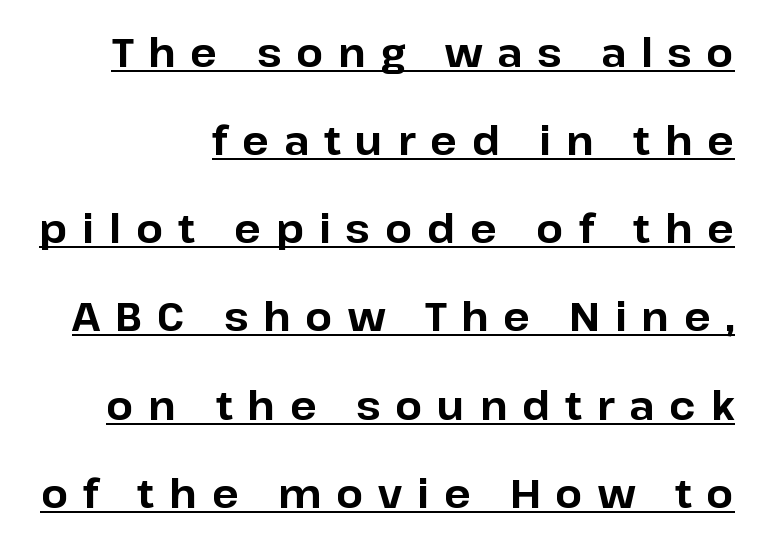
{"serif": "no", "italic": "no", "bold": "yes", "weight": "bold", "width": "normal", "stroke_contrast": "low", "x_height": "medium", "monospaced": "no", "underline": "yes", "align": "right", "line_spacing": "loose", "line_spacing_ratio": 2.26, "letter_spacing": "wide", "letter_spacing_em": 0.38, "glyph_px": 39}
